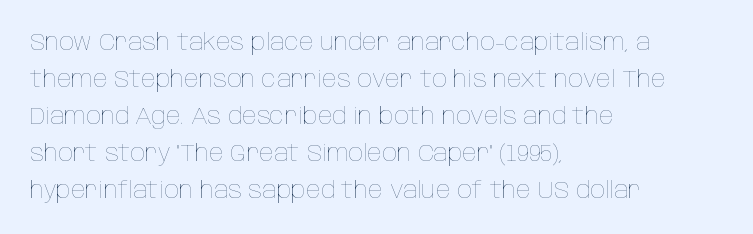
The image shows 24 px text type, upright; set left-aligned, normal line spacing (1.54x), normal letter spacing, not underlined.
